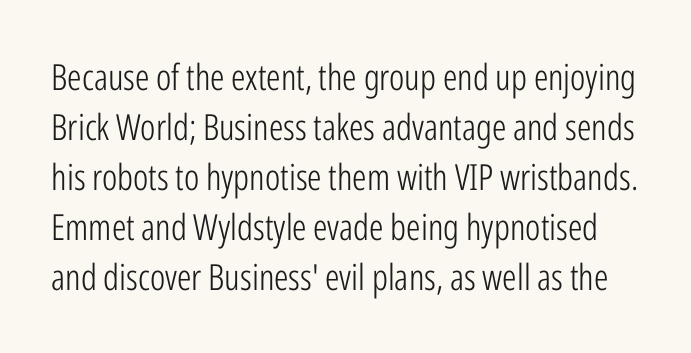
Stems and bowls with no extra thickness — not bold. Unlike a traditional serif, this face leaves its strokes unadorned. This is roman type, the default non-slanted kind. The passage shown stacks its lines at a standard gap. Looks like regular typesetting: each glyph gets only the width it needs. Underlining? Definitely not there.
